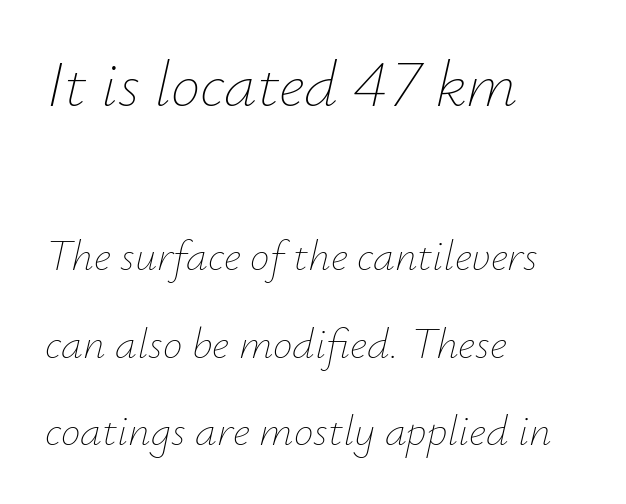
Character size in the leading block exceeds that of the trailing block. The letters look calm and open, with moderate or lighter stems. Does the lettering tilt? It does — this is italic. The line-height multiplier appears high, well above default.
